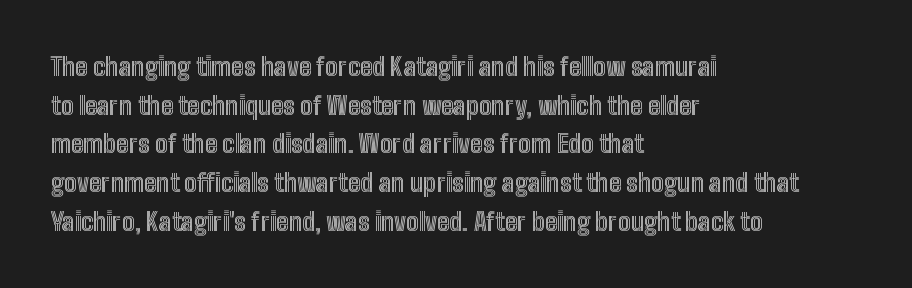
{"italic": "no", "underline": "no", "align": "left", "line_spacing": "normal", "line_spacing_ratio": 1.55, "letter_spacing": "normal", "letter_spacing_em": 0.0, "glyph_px": 25}
